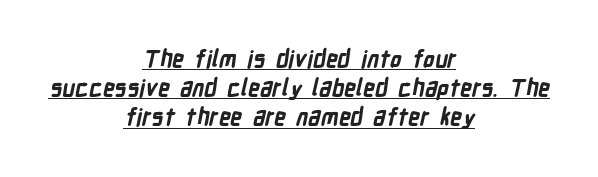
Q: Is the text bold? A: Yes.
Q: Is the text underlined? A: Yes.
Q: How is the paragraph aligned? A: Centered.
Q: Is the spacing between letters normal or unusually wide? A: Normal.
Q: Is the spacing between lines tight, normal or loose? A: Normal.
